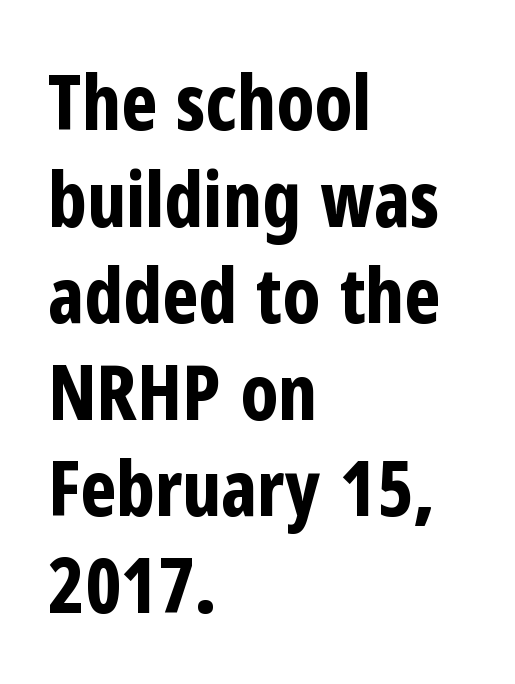
Q: Is the text bold? A: Yes.
Q: Is the text italic (slanted)? A: No, it is upright.
Q: Is the typeface a serif or a sans-serif typeface? A: Sans-serif.
Q: Is the text underlined? A: No.
Q: How is the paragraph aligned? A: Left-aligned.
Q: Is the spacing between letters normal or unusually wide? A: Normal.
Q: Is the spacing between lines tight, normal or loose? A: Normal.
Q: Width (condensed, normal, or wide)? A: Condensed.
Q: Stroke contrast? A: Low.
Q: x-height? A: Medium.
Q: Monospaced? A: No.
